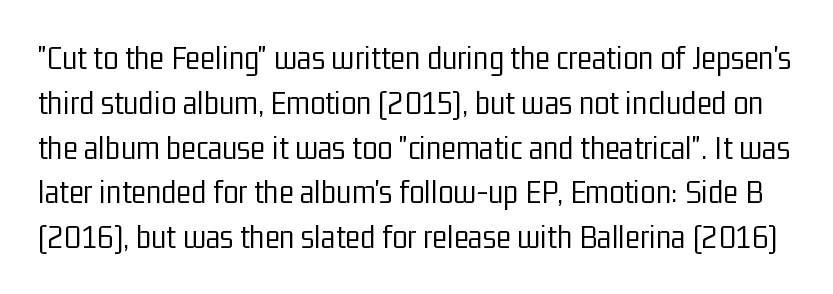
The image shows 35 px light, condensed sans-serif type, upright; set normal line spacing (1.28x), normal letter spacing, not underlined; low stroke contrast and a medium x-height.
